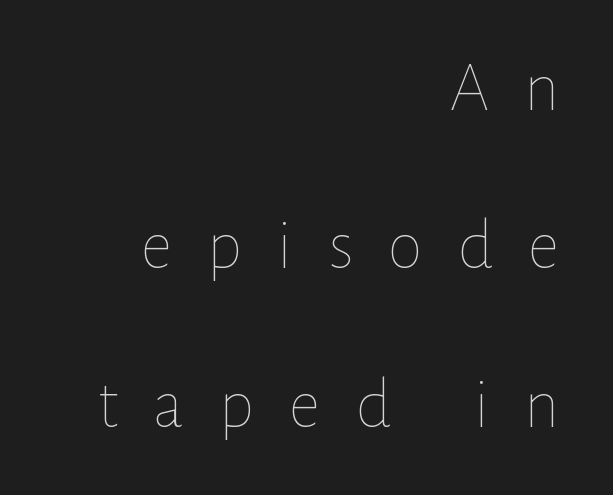
{"italic": "no", "bold": "no", "weight": "thin", "width": "normal", "stroke_contrast": "low", "x_height": "medium", "monospaced": "no", "underline": "no", "align": "right", "line_spacing": "loose", "line_spacing_ratio": 2.23, "letter_spacing": "wide", "letter_spacing_em": 0.49, "glyph_px": 71}
